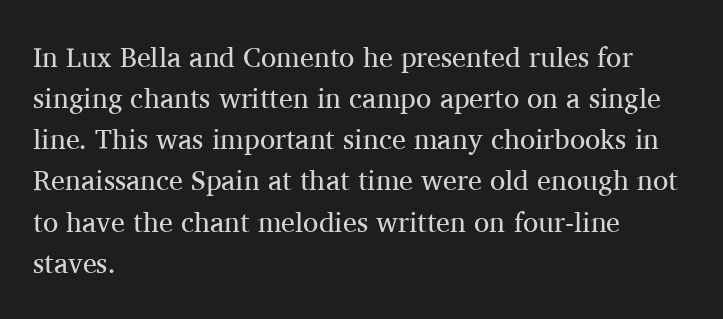
Q: Is the text bold? A: No.
Q: Is the text italic (slanted)? A: No, it is upright.
Q: Is the typeface a serif or a sans-serif typeface? A: Serif.
Q: Is the text underlined? A: No.
Q: How is the paragraph aligned? A: Left-aligned.
Q: Is the spacing between letters normal or unusually wide? A: Normal.
Q: Is the spacing between lines tight, normal or loose? A: Normal.
Q: Width (condensed, normal, or wide)? A: Normal.
Q: Stroke contrast? A: Medium.
Q: x-height? A: Medium.
Q: Monospaced? A: No.
